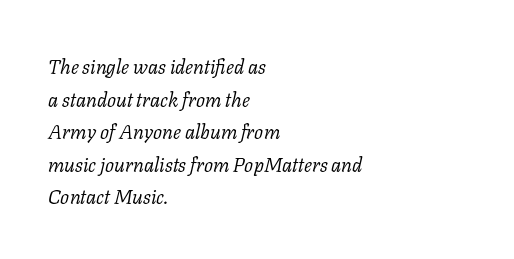
Compared with typical paragraphs, the rows here are spaced about the same. No extra tracking has been applied to these lines. The specimen reads as italic at a glance. A bare baseline throughout the passage. Where is the straight margin? On the left.
